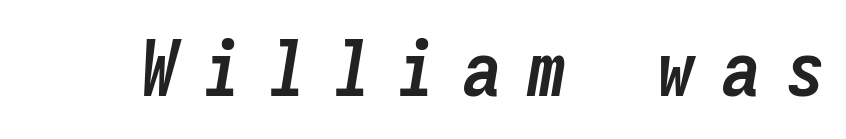
Q: Is the text bold? A: Yes.
Q: Is the text italic (slanted)? A: Yes, it leans right by about 9 degrees.
Q: Is the text underlined? A: No.
Q: Is the spacing between letters normal or unusually wide? A: Unusually wide.
Q: Width (condensed, normal, or wide)? A: Condensed.
Q: Stroke contrast? A: Low.
Q: x-height? A: Medium.
Q: Monospaced? A: Yes.
